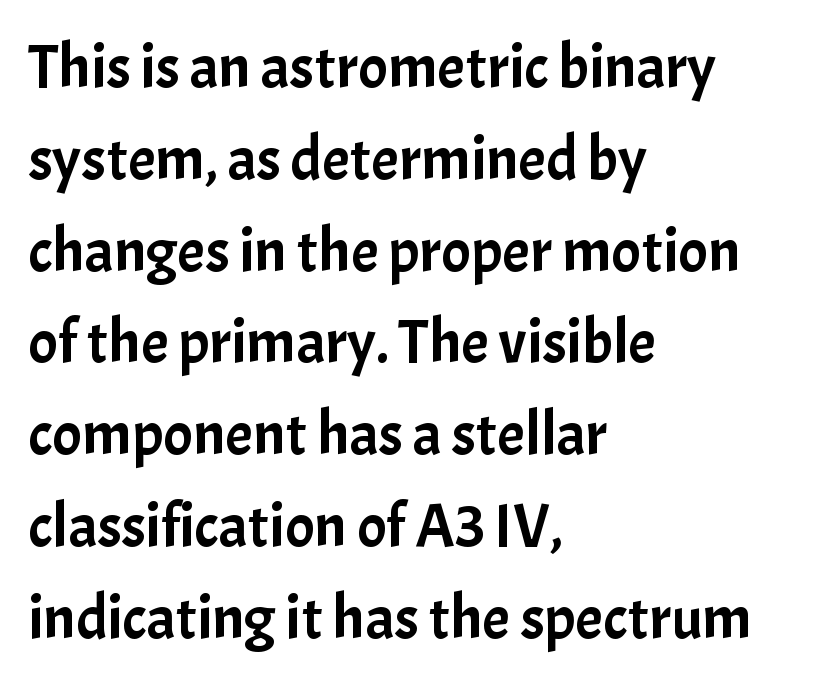
The image shows 62 px sans-serif type, upright; set left-aligned, normal line spacing (1.48x), normal letter spacing, not underlined; low stroke contrast and a medium x-height.
